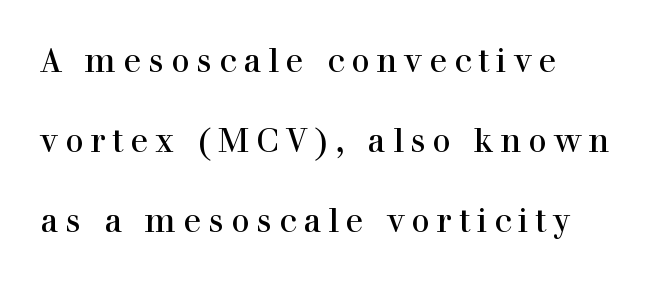
Q: Is the text italic (slanted)? A: No, it is upright.
Q: Is the typeface a serif or a sans-serif typeface? A: Serif.
Q: Is the text underlined? A: No.
Q: Is the spacing between letters normal or unusually wide? A: Unusually wide.
Q: Is the spacing between lines tight, normal or loose? A: Loose.
Q: Width (condensed, normal, or wide)? A: Normal.
Q: x-height? A: Medium.
Q: Monospaced? A: No.
